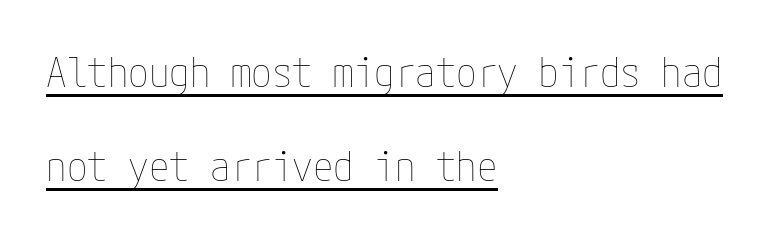
The image shows 41 px thin, condensed type, upright; set left-aligned, loose line spacing (2.3x), normal letter spacing, underlined; low stroke contrast and a medium x-height.
